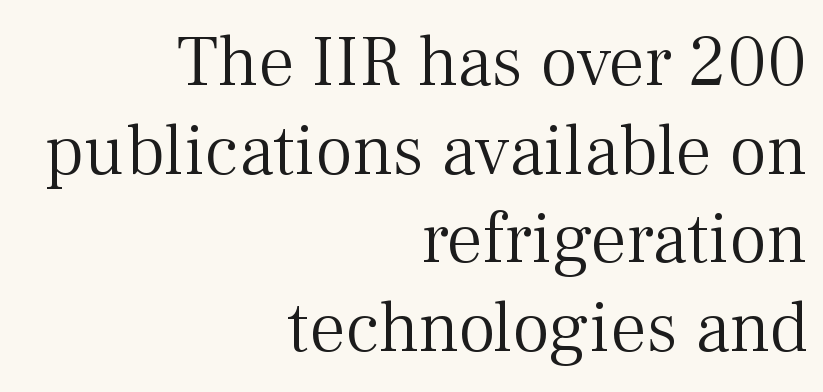
These lines are rendered in a variable-pitch font. The characters display serif detailing at their extremities. Students, note that the glyphs here touch the page at normal intervals. No extra ink here — the face is not bold.
